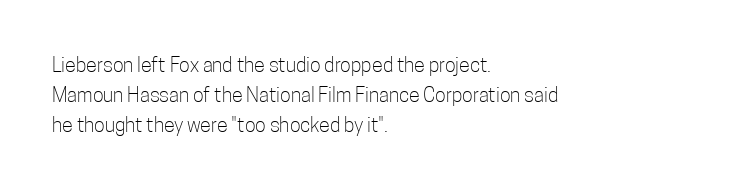
Q: Is the text bold? A: No.
Q: Is the text italic (slanted)? A: No, it is upright.
Q: Is the text underlined? A: No.
Q: How is the paragraph aligned? A: Left-aligned.
Q: Is the spacing between letters normal or unusually wide? A: Normal.
Q: Is the spacing between lines tight, normal or loose? A: Normal.
